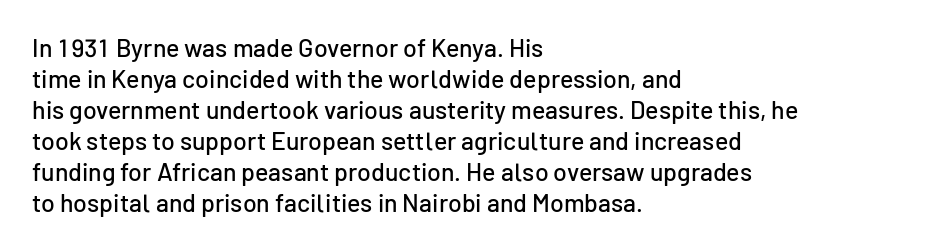
Clear beneath every line of the passage. Is the block centered? No — it sits flush against the left margin. Observe the ordinary spacing: letters are neighbours, not strangers. The letters stand upright; this is a roman face.
